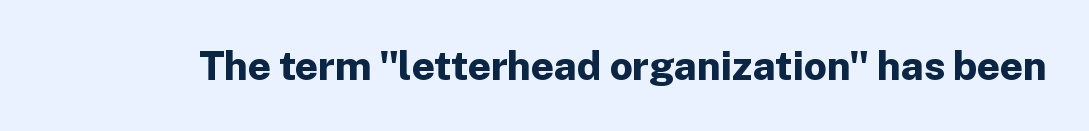
{"serif": "no", "italic": "no", "bold": "yes", "weight": "bold", "width": "normal", "stroke_contrast": "low", "x_height": "medium", "monospaced": "no", "underline": "no", "letter_spacing": "normal", "letter_spacing_em": 0.0, "glyph_px": 40}
